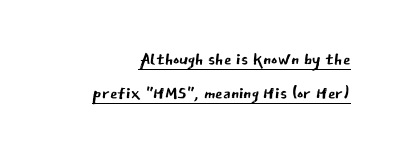
{"italic": "no", "bold": "no", "underline": "yes", "line_spacing": "normal", "line_spacing_ratio": 1.43, "letter_spacing": "normal", "letter_spacing_em": 0.0, "glyph_px": 24}
